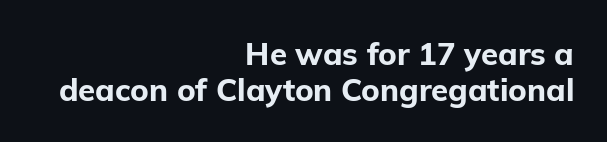
Q: Is the text bold? A: Yes.
Q: Is the text italic (slanted)? A: No, it is upright.
Q: Is the typeface a serif or a sans-serif typeface? A: Sans-serif.
Q: Is the text underlined? A: No.
Q: How is the paragraph aligned? A: Right-aligned.
Q: Is the spacing between letters normal or unusually wide? A: Normal.
Q: Is the spacing between lines tight, normal or loose? A: Tight.
Q: Width (condensed, normal, or wide)? A: Normal.
Q: Stroke contrast? A: Low.
Q: x-height? A: Medium.
Q: Monospaced? A: No.
